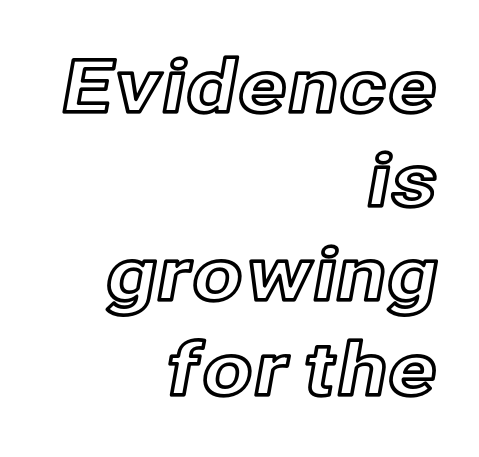
{"width": "normal", "x_height": "medium", "monospaced": "no", "underline": "no", "align": "right", "line_spacing": "normal", "line_spacing_ratio": 1.29, "letter_spacing": "normal", "letter_spacing_em": 0.0, "glyph_px": 73}
